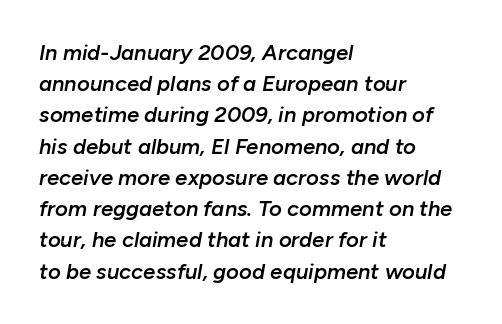
Vertical spacing — default. Strokes here are thickened, but only to semibold level. Horizontally, the lines are justified to the leading edge only. Glance below the letters and you will spot only blank space. Between one letter and the next there's only the usual sliver of space. The lettering tilts uniformly, giving the passage an italic look.
